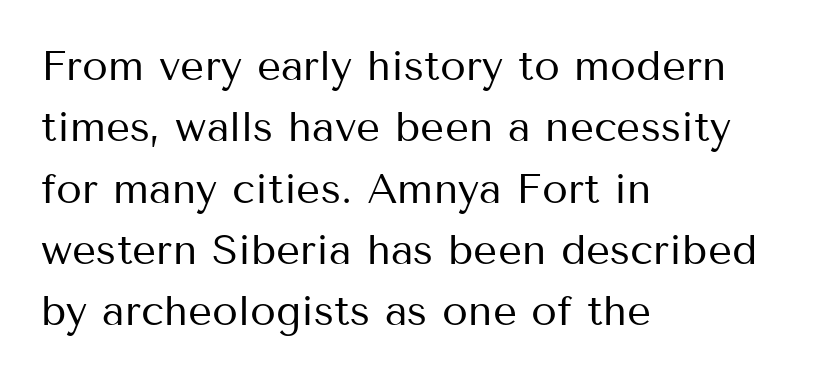
{"serif": "no", "italic": "no", "bold": "no", "weight": "regular", "width": "normal", "stroke_contrast": "medium", "x_height": "medium", "monospaced": "no", "underline": "no", "align": "left", "line_spacing": "normal", "line_spacing_ratio": 1.46, "letter_spacing": "normal", "letter_spacing_em": 0.0, "glyph_px": 42}
